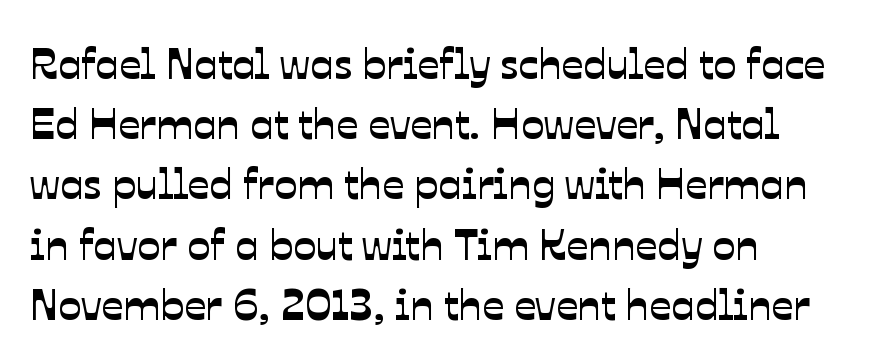
The string is rendered with underlining switched off. There is no visible air inserted between adjacent glyphs. These lines are set flush left with a ragged right edge. The characters display no serif detailing; their extremities are plain.
